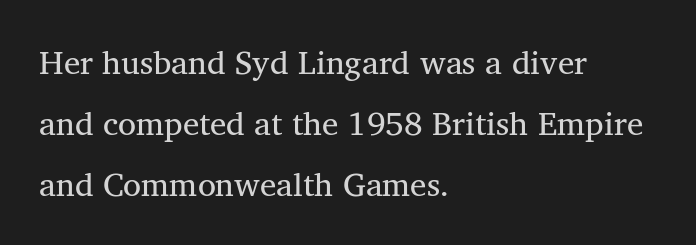
No heavy texture on the line: the type isn't bold. Examine the stroke ends and you'll spot serifs. The face used here is proportionally spaced, like ordinary book or web type. The type is set solid horizontally, with unmodified tracking. Check the space under the baseline: it is left empty. The rendering anchors every line to the left-hand side.
